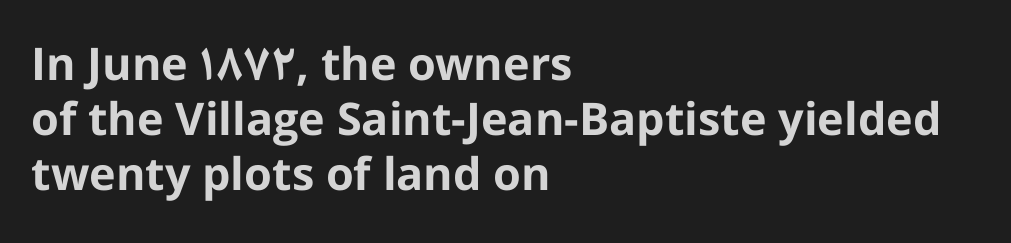
{"serif": "no", "italic": "no", "bold": "yes", "weight": "bold", "width": "normal", "stroke_contrast": "low", "x_height": "medium", "monospaced": "no", "underline": "no", "align": "left", "line_spacing_ratio": 1.22, "letter_spacing": "normal", "letter_spacing_em": 0.0, "glyph_px": 45}
